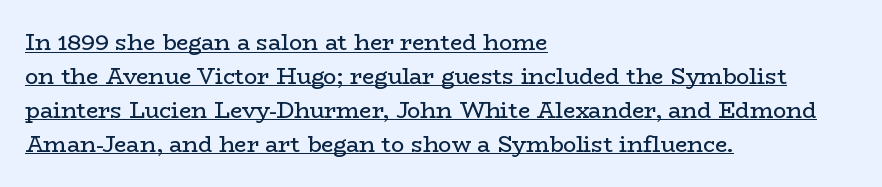
Q: Is the text bold? A: No.
Q: Is the text italic (slanted)? A: No, it is upright.
Q: Is the text underlined? A: Yes.
Q: How is the paragraph aligned? A: Left-aligned.
Q: Is the spacing between letters normal or unusually wide? A: Normal.
Q: Is the spacing between lines tight, normal or loose? A: Normal.
